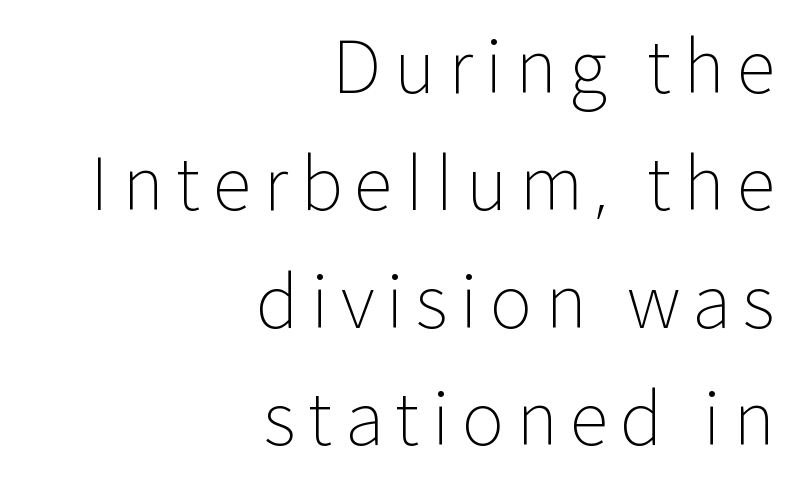
{"serif": "no", "italic": "no", "bold": "no", "weight": "light", "width": "normal", "stroke_contrast": "low", "x_height": "medium", "monospaced": "no", "underline": "no", "align": "right", "line_spacing": "normal", "line_spacing_ratio": 1.63, "glyph_px": 72}
